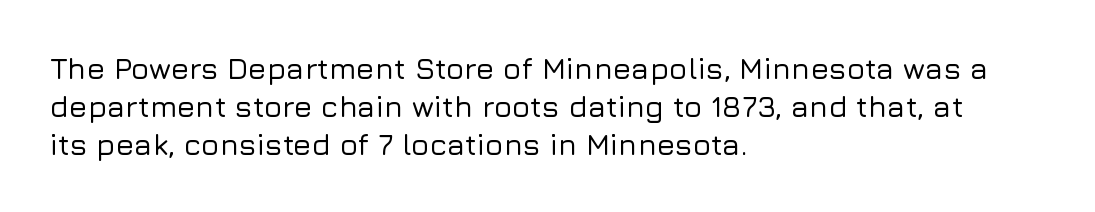
Q: Is the text italic (slanted)? A: No, it is upright.
Q: Is the typeface a serif or a sans-serif typeface? A: Sans-serif.
Q: Is the text underlined? A: No.
Q: How is the paragraph aligned? A: Left-aligned.
Q: Is the spacing between letters normal or unusually wide? A: Normal.
Q: Is the spacing between lines tight, normal or loose? A: Normal.
Q: Width (condensed, normal, or wide)? A: Normal.
Q: Stroke contrast? A: Low.
Q: x-height? A: Medium.
Q: Monospaced? A: No.
